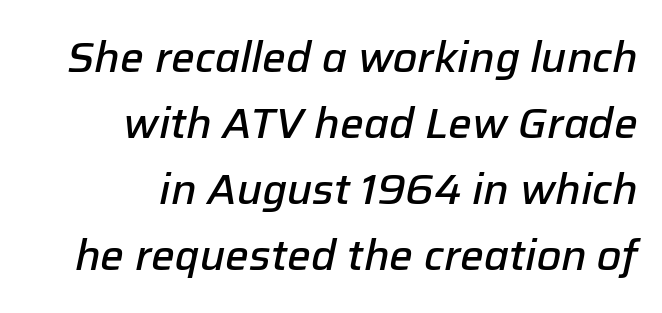
The image shows 42 px semibold type, italic (leaning right); set right-aligned, normal line spacing (1.57x), normal letter spacing, not underlined; low stroke contrast and a medium x-height.
